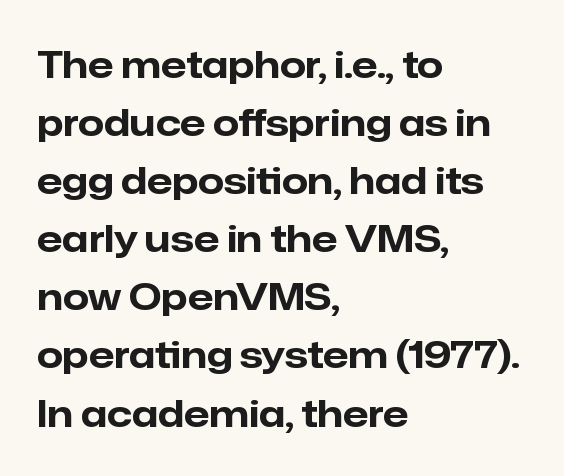
The space directly below the letters is spotless. Regarding leading, the lines here are spaced in the standard way. The passage is arranged the way most books set body copy — flush left. Do the characters align in a grid? No, the font is proportional. Every stem runs plumb, perpendicular to the baseline.
